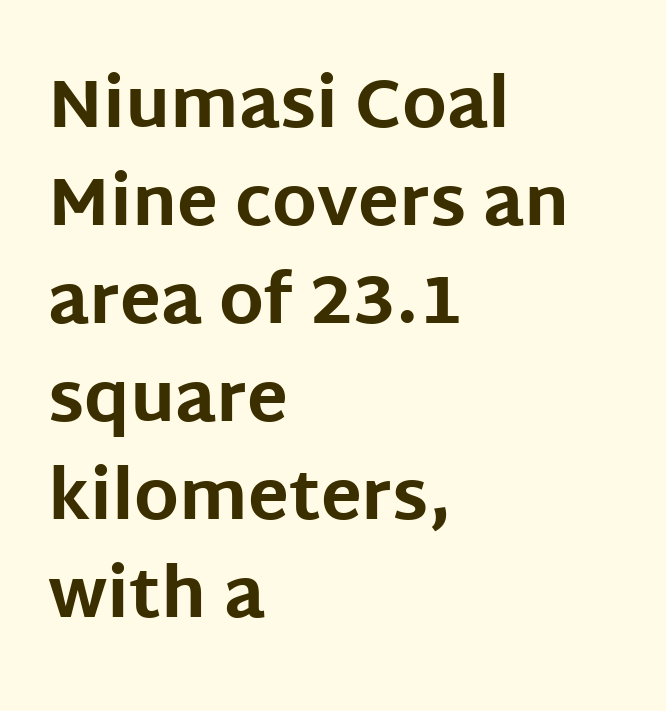
Q: Is the text bold? A: Yes.
Q: Is the text italic (slanted)? A: No, it is upright.
Q: Is the typeface a serif or a sans-serif typeface? A: Sans-serif.
Q: Is the text underlined? A: No.
Q: How is the paragraph aligned? A: Left-aligned.
Q: Is the spacing between letters normal or unusually wide? A: Normal.
Q: Is the spacing between lines tight, normal or loose? A: Normal.
Q: Width (condensed, normal, or wide)? A: Normal.
Q: Stroke contrast? A: Low.
Q: x-height? A: Large.
Q: Monospaced? A: No.
